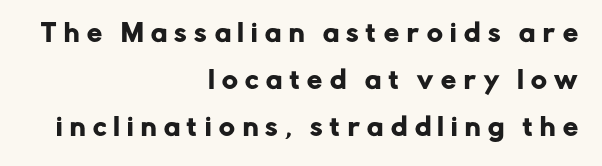
Line endings align vertically; line beginnings do not. Short note: letters widely spaced. The passage shown stacks its lines with a broad gap. The font's upright variant was chosen for this text. Check the space under the baseline: it is left empty.
